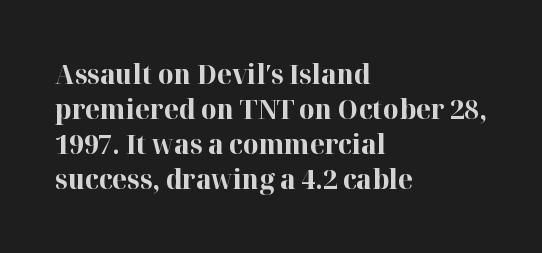
Is there much room between lines? A standard amount, neither cramped nor airy. Emphasis by weight is at full strength: bold. Each word holds together tightly as a unit, with standard inter-letter gaps. Rule under the text: the space is simply empty. Style check: upright. Does the copy run flush right? No — it runs flush left.
